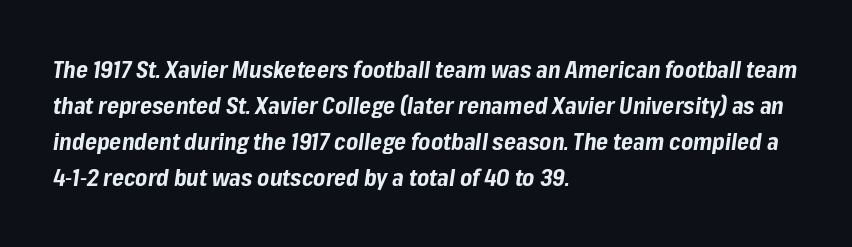
You'd pick this weight for a headline — it's a proper bold. An italicized treatment has been applied to the whole sample. Typeset ragged right — the left edge is the straight one. These lines sit exactly where default settings would place them. Standard letterfit; no display-style spreading of the glyphs.
